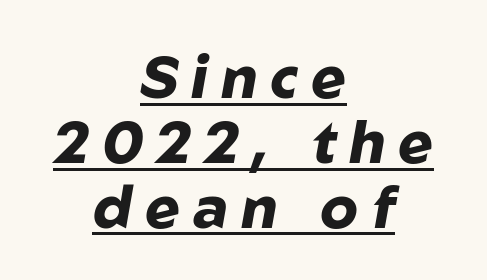
The image shows 59 px heavy type, italic (leaning right); set centered, tight line spacing (1.1x), unusually wide letter spacing (+0.22 em), underlined; low stroke contrast and a medium x-height.
